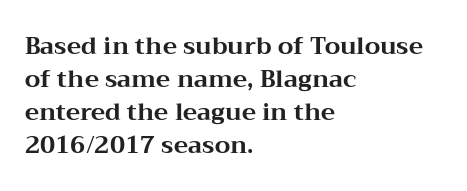
The tracking reads as untouched default to a designer's eye. Check the space under the baseline: it is left empty. The letters stand straight up with perfectly vertical stems. Each line starts at the same left margin while the right side varies. Weight check: bold — yes, fully. These lines sit exactly where default settings would place them.
